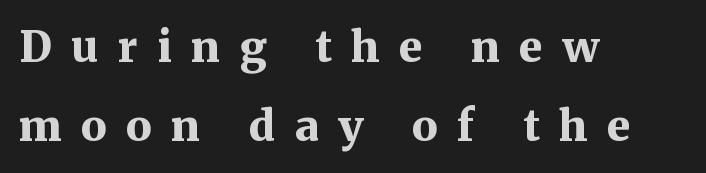
The image shows 43 px bold serif type, upright; set left-aligned, line spacing 1.84x, unusually wide letter spacing (+0.45 em), not underlined; medium stroke contrast and a medium x-height.
